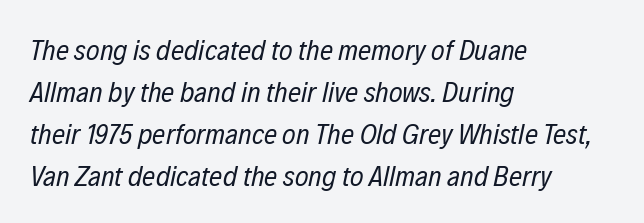
{"italic": "yes", "lean": "right", "slant_degrees": 12, "bold": "no", "weight": "regular", "width": "condensed", "stroke_contrast": "low", "x_height": "medium", "monospaced": "no", "underline": "no", "align": "left", "line_spacing": "normal", "line_spacing_ratio": 1.45, "letter_spacing": "normal", "letter_spacing_em": 0.0, "glyph_px": 29}
